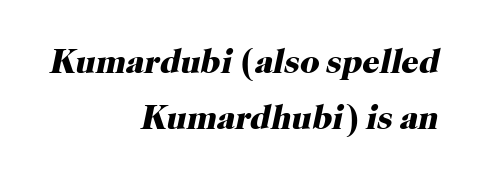
Q: Is the text bold? A: Yes.
Q: Is the text italic (slanted)? A: Yes, it leans right by about 12 degrees.
Q: Is the typeface a serif or a sans-serif typeface? A: Serif.
Q: Is the text underlined? A: No.
Q: How is the paragraph aligned? A: Right-aligned.
Q: Is the spacing between letters normal or unusually wide? A: Normal.
Q: Is the spacing between lines tight, normal or loose? A: Normal.
Q: Width (condensed, normal, or wide)? A: Normal.
Q: Stroke contrast? A: High.
Q: x-height? A: Medium.
Q: Monospaced? A: No.
